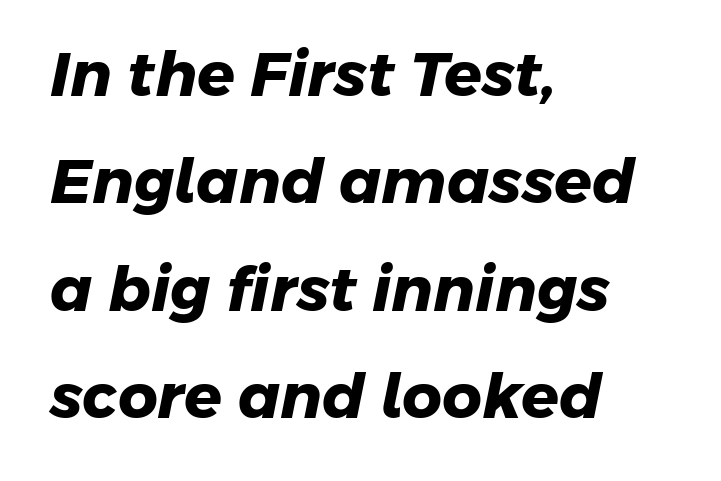
The image shows 62 px heavy sans-serif type; set left-aligned, line spacing 1.73x, normal letter spacing, not underlined; low stroke contrast and a medium x-height.
